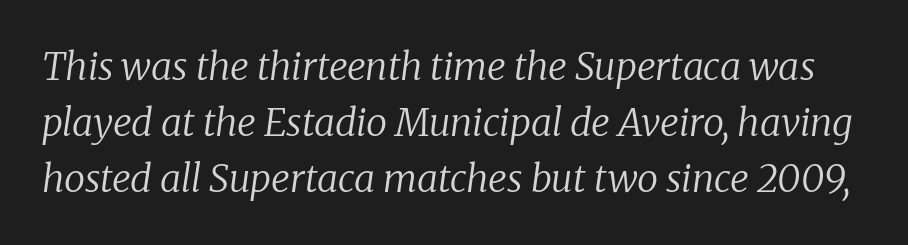
{"serif": "yes", "italic": "yes", "lean": "right", "slant_degrees": 8, "bold": "no", "weight": "regular", "width": "normal", "stroke_contrast": "low", "x_height": "medium", "monospaced": "no", "underline": "no", "line_spacing": "normal", "line_spacing_ratio": 1.47, "letter_spacing": "normal", "letter_spacing_em": 0.0, "glyph_px": 38}
